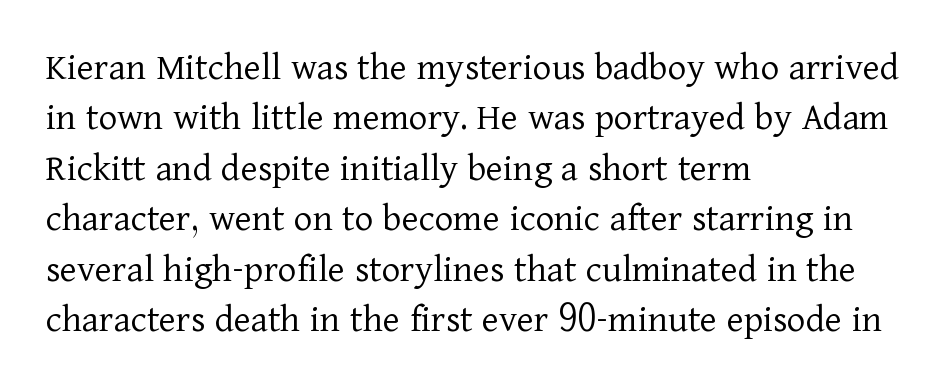
The image shows 40 px light serif type, upright; set left-aligned, normal line spacing (1.26x), normal letter spacing, not underlined; low stroke contrast and a medium x-height.
